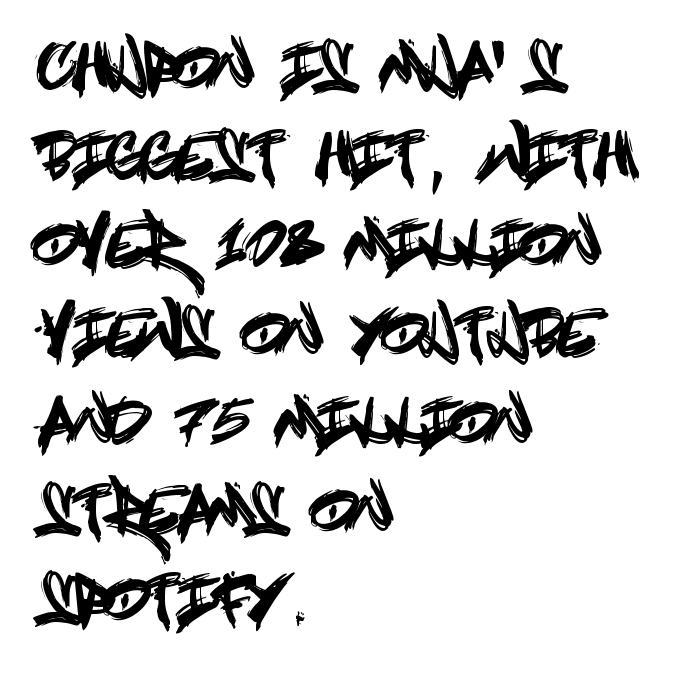
Q: Is the text italic (slanted)? A: Yes.
Q: Is the typeface a serif or a sans-serif typeface? A: Sans-serif.
Q: Is the text underlined? A: No.
Q: How is the paragraph aligned? A: Left-aligned.
Q: Is the spacing between letters normal or unusually wide? A: Normal.
Q: Is the spacing between lines tight, normal or loose? A: Normal.
Q: Width (condensed, normal, or wide)? A: Condensed.
Q: x-height? A: Large.
